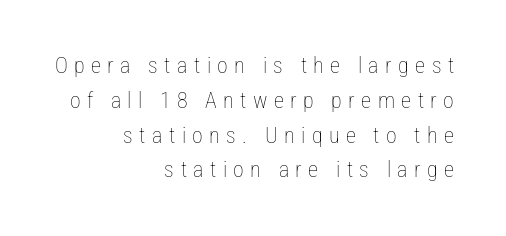
The image shows 22 px text type, upright; set right-aligned, normal line spacing (1.58x), unusually wide letter spacing (+0.29 em), not underlined.
